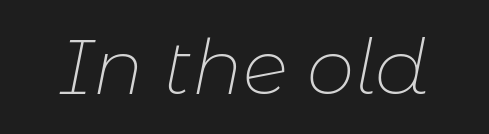
{"italic": "yes", "lean": "right", "slant_degrees": 11, "bold": "no", "weight": "thin", "width": "normal", "stroke_contrast": "low", "x_height": "medium", "monospaced": "no", "underline": "no", "letter_spacing": "normal", "letter_spacing_em": 0.0, "glyph_px": 76}
